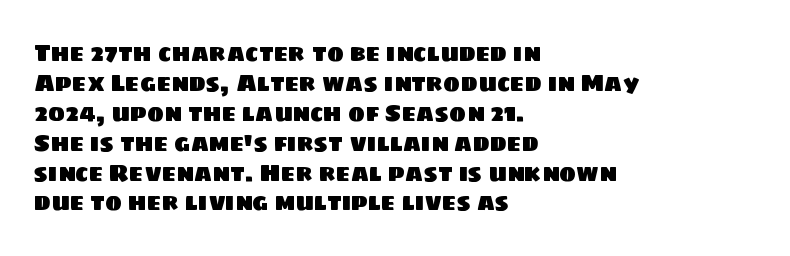
Underlining? Definitely not there. The passage is arranged the way most books set body copy — flush left. The tracking reads as untouched default to a designer's eye. Regarding leading, the lines here are spaced in the standard way.
